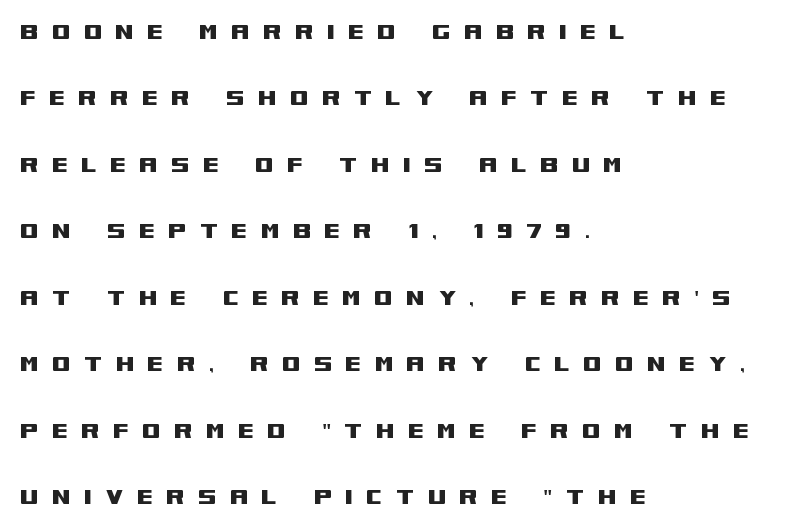
The image shows 27 px text type, upright; set left-aligned, loose line spacing (2.46x), unusually wide letter spacing (+0.48 em), not underlined.
